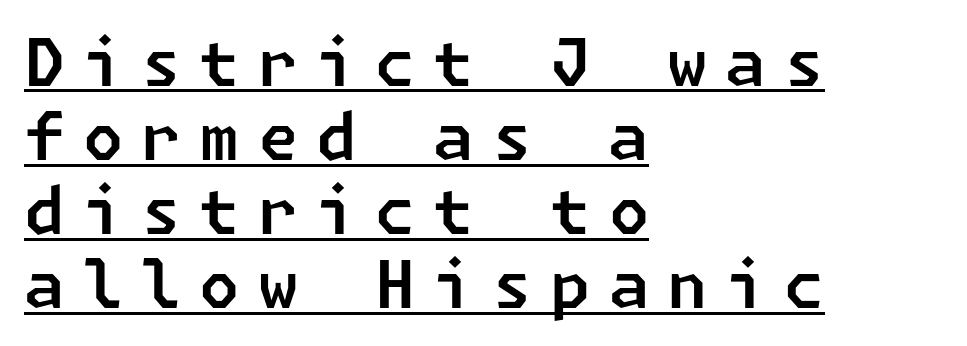
{"serif": "no", "width": "normal", "stroke_contrast": "low", "x_height": "medium", "underline": "yes", "align": "left", "line_spacing": "tight", "line_spacing_ratio": 1.14, "letter_spacing": "wide", "letter_spacing_em": 0.28, "glyph_px": 65}
